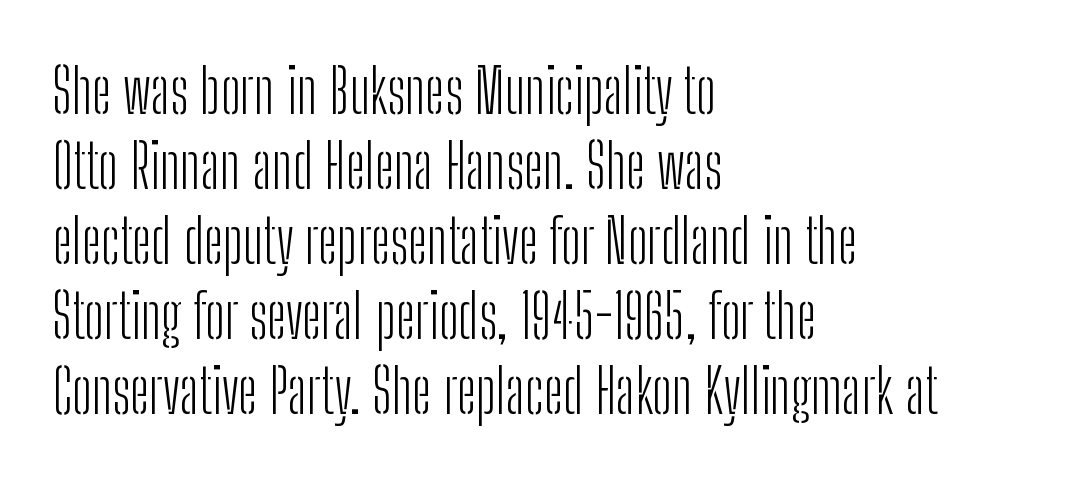
Serif or sans? Sans — the stroke terminals are bare. Do the characters align in a grid? No, the font is proportional. The passage shown is not bold in any degree. The rendering anchors every line to the left-hand side. The type is set solid horizontally, with unmodified tracking. Anything drawn beneath the words? Only blank space.
